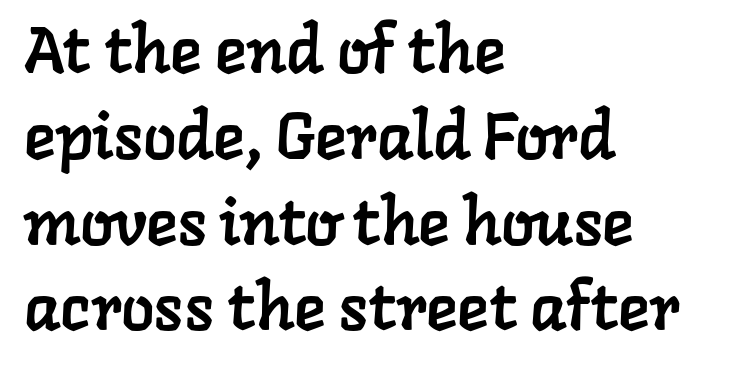
{"serif": "yes", "width": "normal", "stroke_contrast": "low", "x_height": "medium", "monospaced": "no", "underline": "no", "align": "left", "line_spacing": "normal", "line_spacing_ratio": 1.3, "letter_spacing": "normal", "letter_spacing_em": 0.0, "glyph_px": 66}
